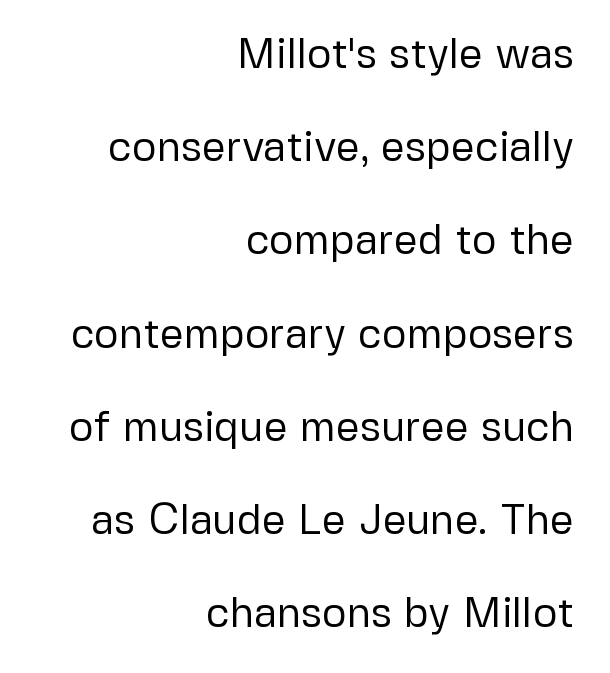
The letters carry no serifs — their stems end cleanly without finishing strokes. One-word summary of the alignment: right. Type without underlining. The strokes carry an ordinary text weight at most. Vertical strokes here are truly vertical. Here the designer chose a conventional face with non-uniform glyph widths.
